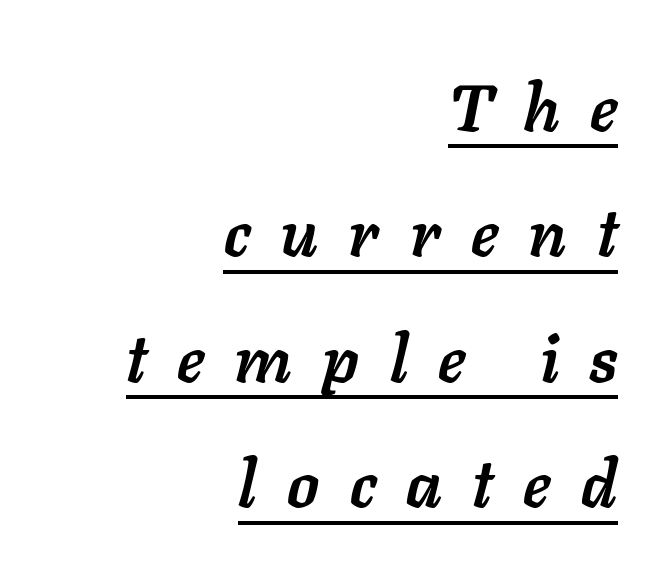
The image shows 65 px semibold type, italic (leaning right); set right-aligned, loose line spacing (1.93x), unusually wide letter spacing (+0.47 em), underlined; low stroke contrast and a medium x-height.
